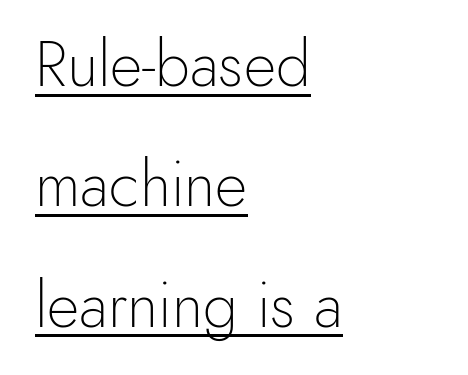
{"serif": "no", "italic": "no", "bold": "no", "weight": "light", "width": "normal", "x_height": "small", "monospaced": "no", "underline": "yes", "align": "left", "line_spacing": "loose", "line_spacing_ratio": 1.91, "letter_spacing": "normal", "letter_spacing_em": 0.0, "glyph_px": 63}
